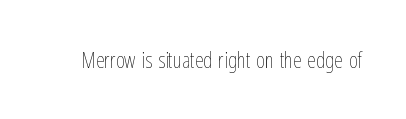
The image shows 22 px text type, upright; set normal letter spacing, not underlined.
